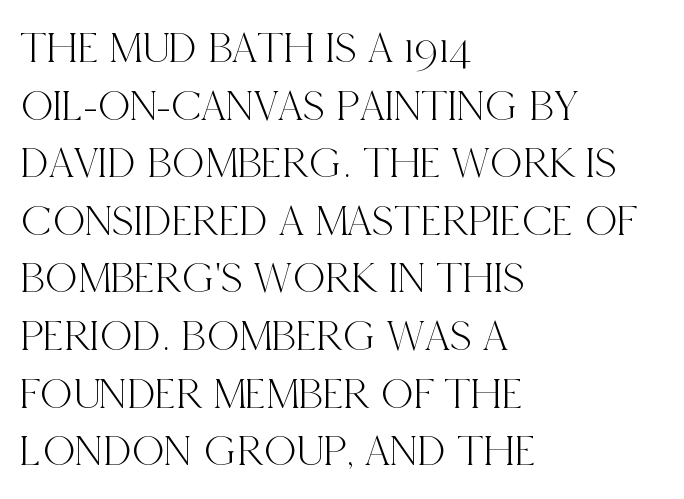
The image shows 45 px condensed serif type, upright; set left-aligned, normal line spacing (1.28x), normal letter spacing, not underlined; a large x-height.
